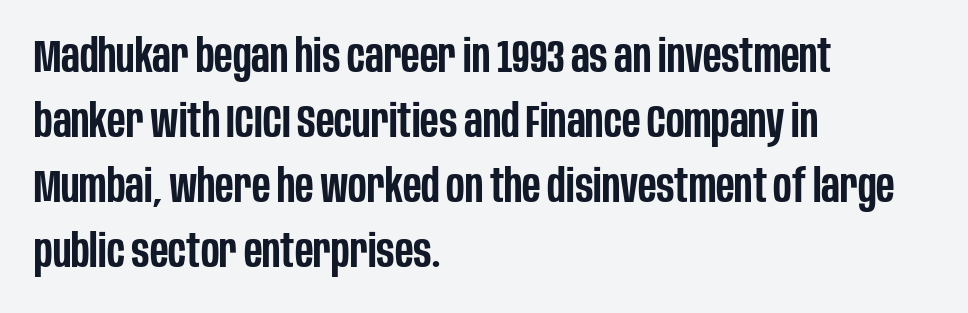
The image shows 47 px semibold, condensed sans-serif type, upright; set left-aligned, normal line spacing (1.38x), normal letter spacing, not underlined; low stroke contrast and a large x-height.
